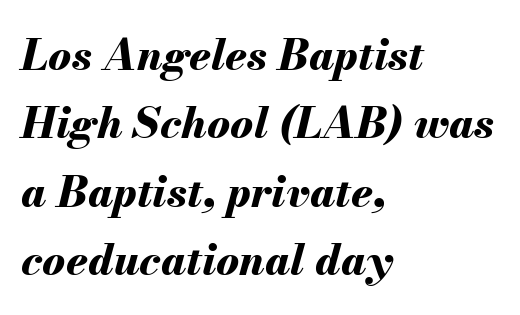
Every letter is thick-stroked: bold, no question. Caption: multi-line text, flush left, ragged right. A typesetter would mark this as italic. The gaps between neighbouring characters are ordinary and unremarkable. Rule under the text: the space is simply empty.
